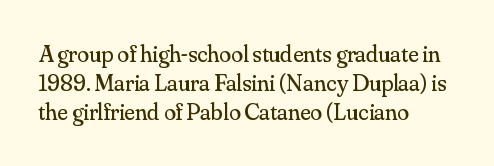
The strokes carry an ordinary text weight at most. Default kerning and tracking; the words read as compact shapes. The gap between lines stays unmarked. Does the lettering tilt? It doesn't — this is upright.
